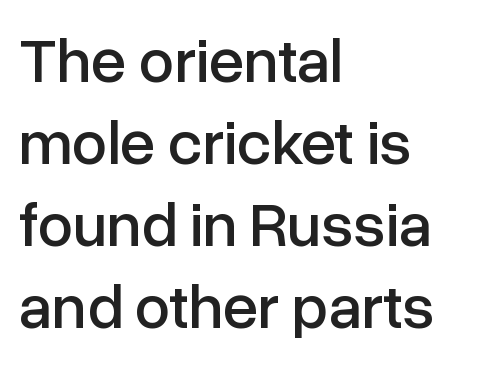
Is this a fixed-width face? No — the glyphs have proportional, varying widths. Vertical spacing — default. A roman cut, with each character standing at attention. The letterforms sit shoulder to shoulder at normal distance. Type without underlining. The letters carry no serifs — their stems end cleanly without finishing strokes.
